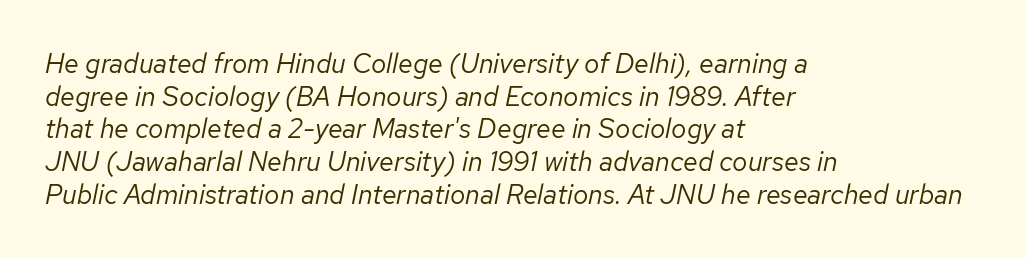
{"italic": "yes", "lean": "right", "slant_degrees": 12, "bold": "no", "underline": "no", "align": "left", "line_spacing_ratio": 1.21, "letter_spacing": "normal", "letter_spacing_em": 0.0, "glyph_px": 27}
